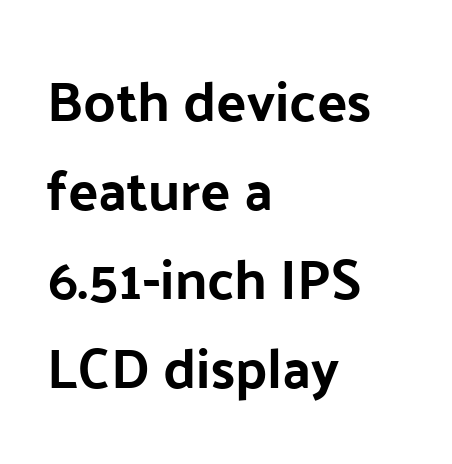
The rows are spaced the way most documents space them. Beneath every word, the page is bare. Is there any slant? The stems are plumb. Do the characters align in a grid? No, the font is proportional. In CSS terms this would be text-align: left. A sans-serif font was chosen for this passage.
